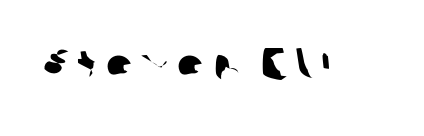
Underline: absent. The text was rendered using a sans face with plain stroke endings. The rendering uses natural spacing where letterforms have individual widths.
